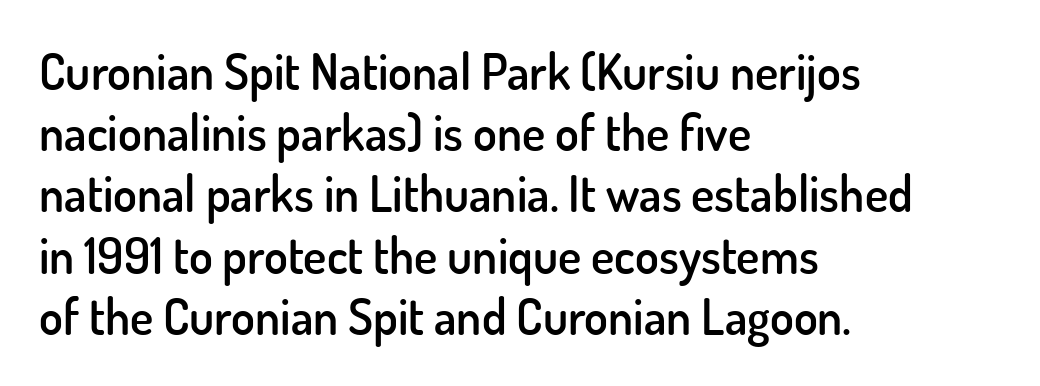
{"serif": "no", "italic": "no", "bold": "semi", "weight": "semibold", "width": "normal", "stroke_contrast": "low", "x_height": "small", "monospaced": "no", "underline": "no", "align": "left", "line_spacing": "normal", "line_spacing_ratio": 1.25, "letter_spacing": "normal", "letter_spacing_em": 0.0, "glyph_px": 49}
